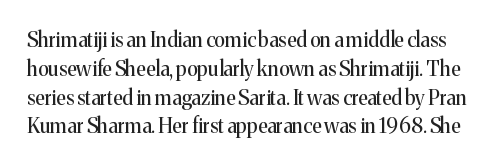
Q: Is the text bold? A: No.
Q: Is the text italic (slanted)? A: No, it is upright.
Q: Is the text underlined? A: No.
Q: Is the spacing between letters normal or unusually wide? A: Normal.
Q: Is the spacing between lines tight, normal or loose? A: Normal.
